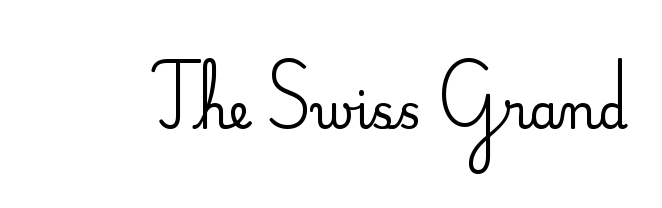
The image shows 47 px serif type, upright; set normal letter spacing, not underlined; medium stroke contrast and a small x-height.
